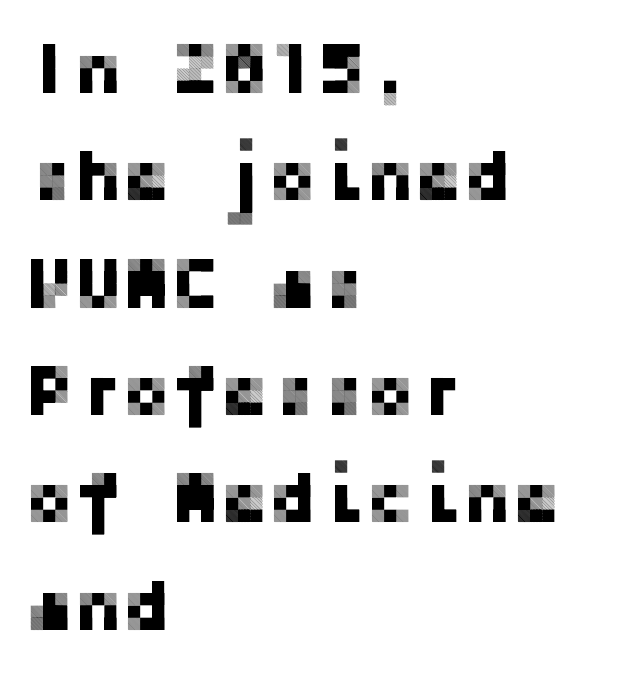
Students, note that the glyphs here touch the page at normal intervals. The designer went with a sans here, leaving each stem footless. The space directly below the letters is spotless. Baseline-to-baseline distance is the conventional proportion of letter height. Layout note: lines flush left. Nope, not italic — everything's standing straight.
